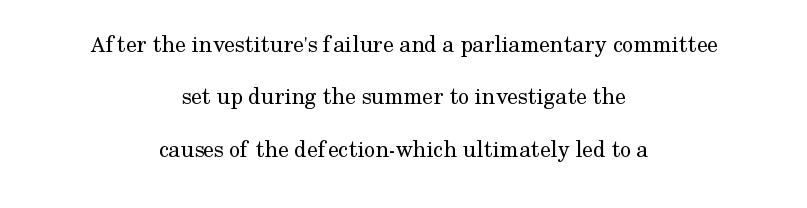
The image shows 24 px text type, upright; set centered, loose line spacing (2.18x), normal letter spacing, not underlined.
